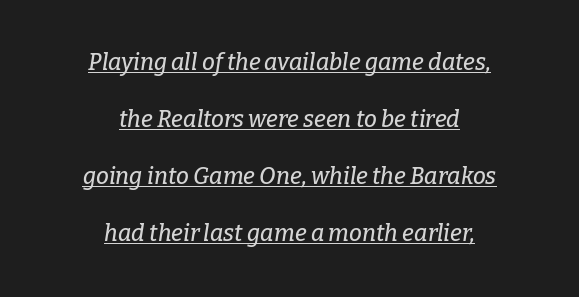
Underlining? Definitely there. In terms of posture, this sample is oblique. Look at the tracking — it's just the regular setting, nothing added. The lines in this sample share a center point and differ in where they start and stop.
